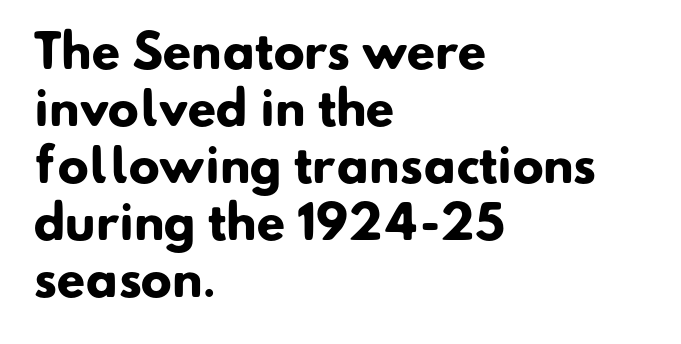
The image shows 46 px heavy sans-serif type; set left-aligned, line spacing 1.24x, normal letter spacing, not underlined; low stroke contrast and a small x-height.
